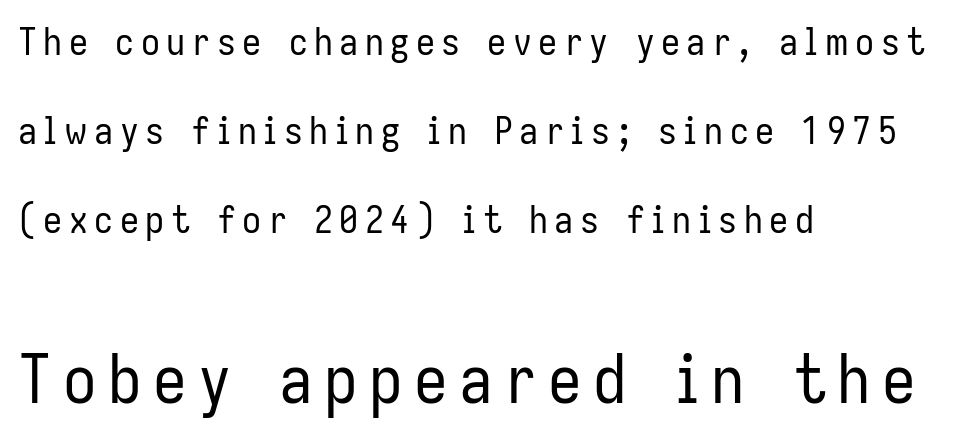
Q: Is the text bold? A: No.
Q: Is the text italic (slanted)? A: No, it is upright.
Q: Is the typeface a serif or a sans-serif typeface? A: Sans-serif.
Q: Is the text underlined? A: No.
Q: How is the paragraph aligned? A: Left-aligned.
Q: Is the spacing between lines tight, normal or loose? A: Loose.
Q: Which block of text is set in a larger size, the first (top) or the second (bottom)? A: The second (bottom) one.
Q: Width (condensed, normal, or wide)? A: Condensed.
Q: Stroke contrast? A: Low.
Q: x-height? A: Medium.
Q: Monospaced? A: No.
